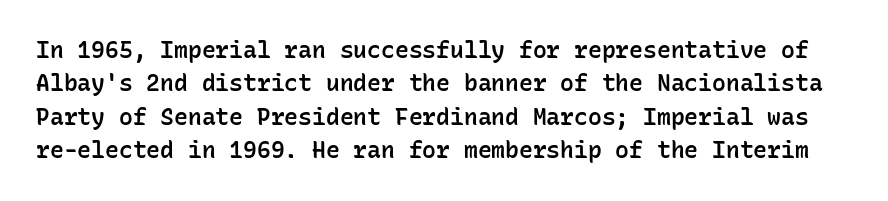
You can tell it's not italic because the verticals are truly vertical. Stroke thickness is moderately raised; the sample reads as semibold. The line texture is even and compact thanks to regular tracking. The string is rendered with underlining switched off. The vertical gap from one line to the next is medium.
